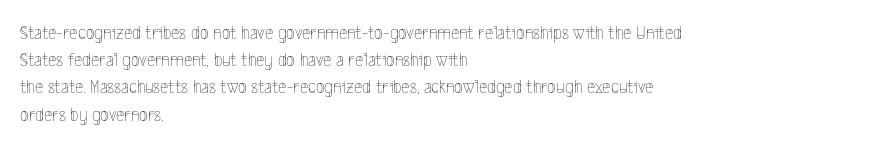
Q: Is the text bold? A: No.
Q: Is the text italic (slanted)? A: No, it is upright.
Q: Is the text underlined? A: No.
Q: How is the paragraph aligned? A: Left-aligned.
Q: Is the spacing between letters normal or unusually wide? A: Normal.
Q: Is the spacing between lines tight, normal or loose? A: Normal.
